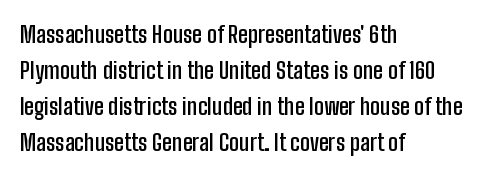
Visually the block forms a straight wall on the left and a jagged coastline on the right. Bold? Not quite — semibold, heavier than regular but stopping short. Horizontal bands of white between lines are of average thickness. Inter-character spacing is left at the font's built-in metrics.
